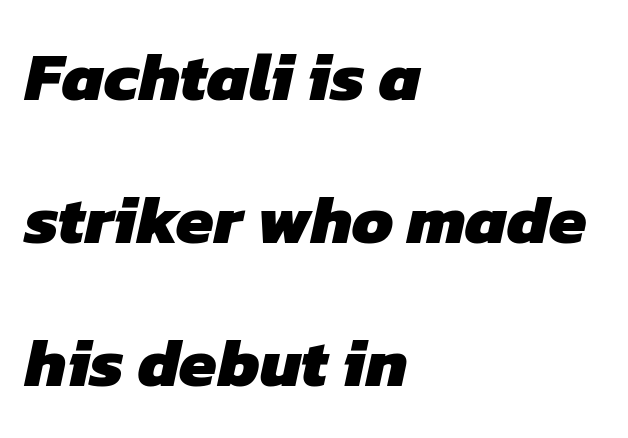
Typographic density is high because the face is bold. The compositor pushed each line to the left boundary. Any mark beneath the type? The region is blank. Airy leading. A typesetter would call this proportional, since set widths differ per character.
